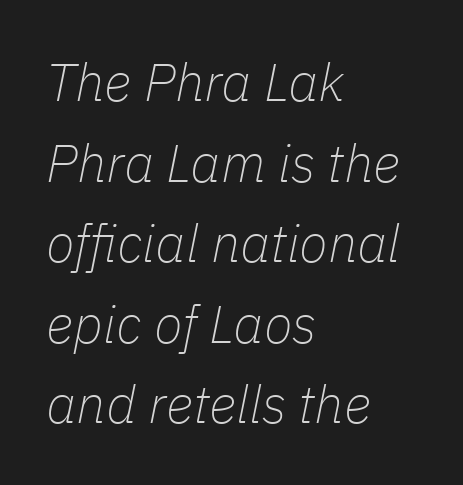
Letter spacing: default. Heft: none added — not bold. The lines sit at an ordinary, default distance from one another. The passage shown is typed in a proportional face where columns would drift. A typesetter would mark this as italic.
